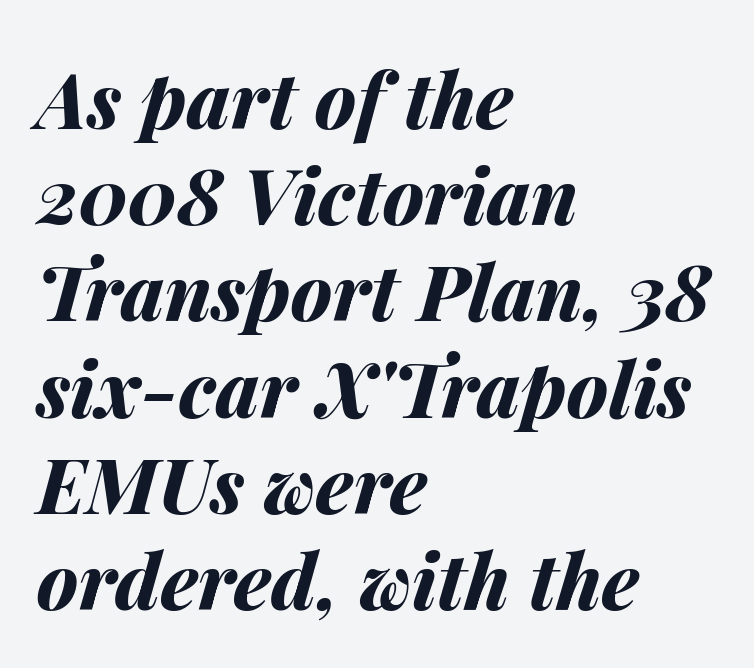
Short note: letters normally spaced. Plain, unruled lines of type. Proportional: the letters do not fall into vertical columns. Tall strokes in this sample are angled rather than plumb. Students, observe: this is what conventionally led text looks like.
